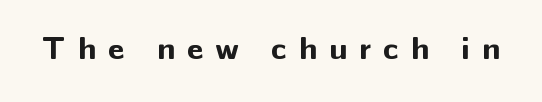
Unmarked baselines from the first word to the last. The face used here has the dense, thick strokes of a bold. The type sits square on the baseline with zero lean. A typesetter would call this proportional, since set widths differ per character.
